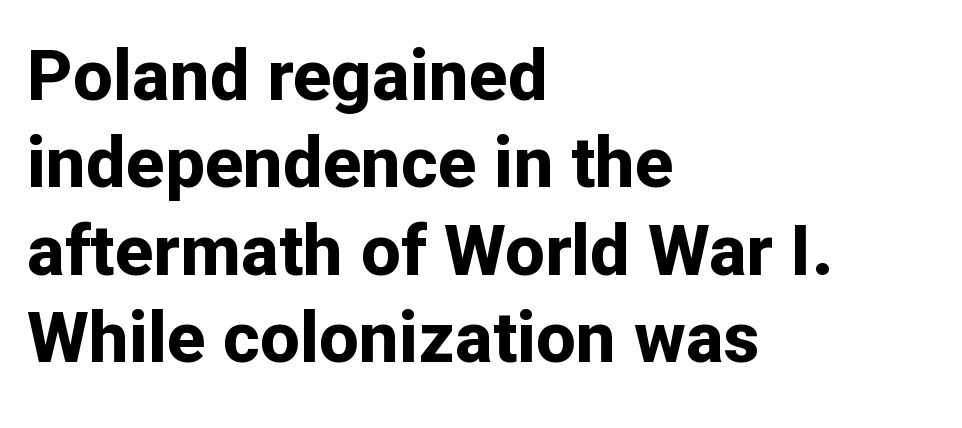
Q: Is the text bold? A: Yes.
Q: Is the text italic (slanted)? A: No, it is upright.
Q: Is the typeface a serif or a sans-serif typeface? A: Sans-serif.
Q: Is the text underlined? A: No.
Q: How is the paragraph aligned? A: Left-aligned.
Q: Is the spacing between letters normal or unusually wide? A: Normal.
Q: Width (condensed, normal, or wide)? A: Normal.
Q: Stroke contrast? A: Low.
Q: x-height? A: Medium.
Q: Monospaced? A: No.
